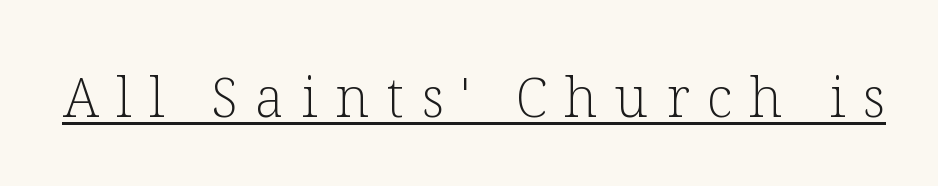
{"serif": "yes", "italic": "no", "bold": "no", "weight": "light", "width": "normal", "stroke_contrast": "low", "x_height": "medium", "monospaced": "no", "underline": "yes", "letter_spacing": "wide", "letter_spacing_em": 0.32, "glyph_px": 55}
